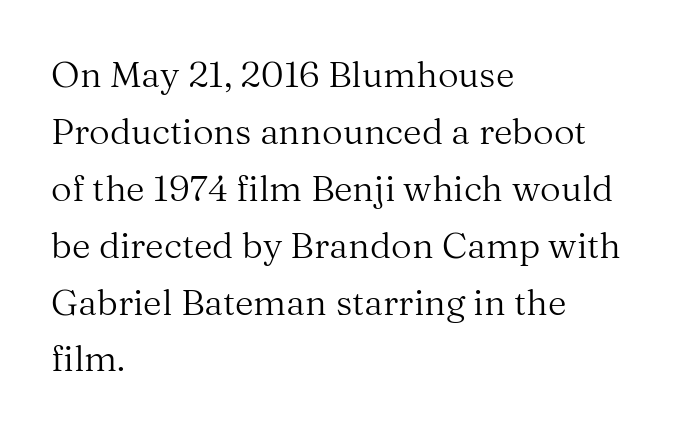
{"serif": "yes", "italic": "no", "bold": "no", "weight": "regular", "width": "normal", "stroke_contrast": "medium", "x_height": "medium", "monospaced": "no", "underline": "no", "align": "left", "line_spacing": "normal", "line_spacing_ratio": 1.58, "letter_spacing": "normal", "letter_spacing_em": 0.0, "glyph_px": 36}
